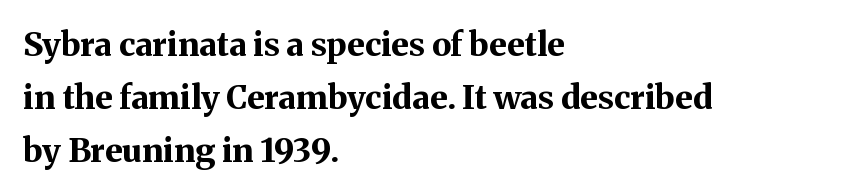
Q: Is the text bold? A: Yes.
Q: Is the text italic (slanted)? A: No, it is upright.
Q: Is the typeface a serif or a sans-serif typeface? A: Serif.
Q: Is the text underlined? A: No.
Q: How is the paragraph aligned? A: Left-aligned.
Q: Is the spacing between letters normal or unusually wide? A: Normal.
Q: Is the spacing between lines tight, normal or loose? A: Normal.
Q: Width (condensed, normal, or wide)? A: Normal.
Q: Stroke contrast? A: Medium.
Q: x-height? A: Medium.
Q: Monospaced? A: No.
